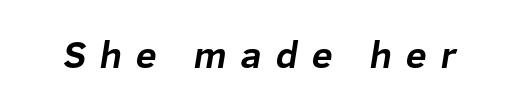
{"serif": "no", "bold": "yes", "weight": "bold", "width": "normal", "stroke_contrast": "low", "x_height": "medium", "monospaced": "no", "underline": "no", "letter_spacing": "wide", "letter_spacing_em": 0.36, "glyph_px": 38}
